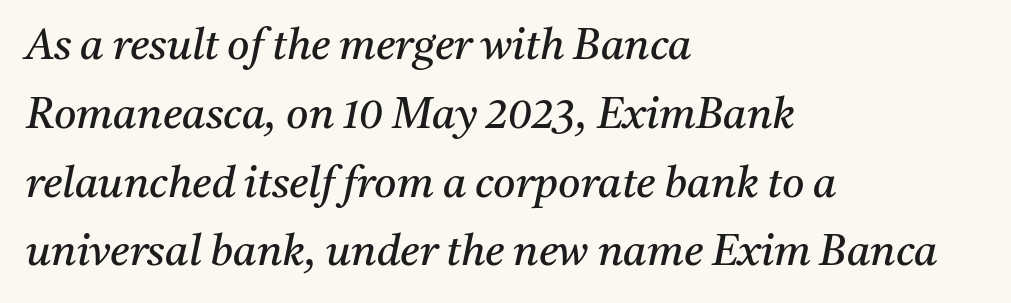
{"serif": "yes", "italic": "yes", "lean": "right", "slant_degrees": 11, "bold": "no", "weight": "regular", "width": "normal", "stroke_contrast": "medium", "x_height": "medium", "monospaced": "no", "underline": "no", "align": "left", "line_spacing": "normal", "line_spacing_ratio": 1.6, "letter_spacing": "normal", "letter_spacing_em": 0.0, "glyph_px": 43}
